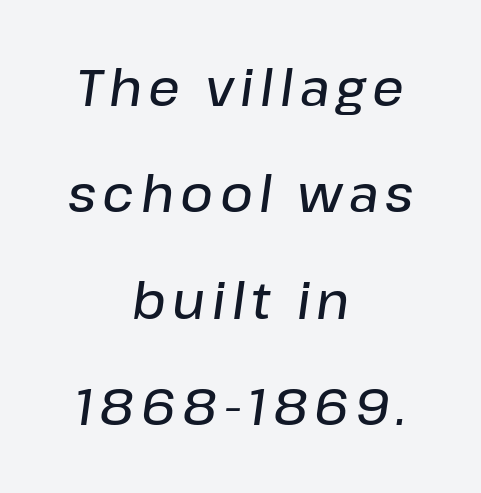
Q: Is the text bold? A: Semi-bold.
Q: Is the text italic (slanted)? A: Yes, it leans right by about 8 degrees.
Q: Is the text underlined? A: No.
Q: How is the paragraph aligned? A: Centered.
Q: Is the spacing between lines tight, normal or loose? A: Loose.
Q: Width (condensed, normal, or wide)? A: Normal.
Q: Stroke contrast? A: Low.
Q: x-height? A: Medium.
Q: Monospaced? A: No.
